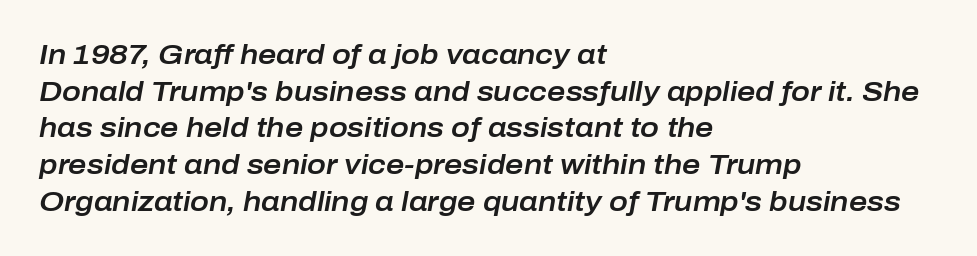
The image shows 28 px text type, italic (leaning right); set left-aligned, normal line spacing (1.31x), normal letter spacing, not underlined; low stroke contrast and a medium x-height.
